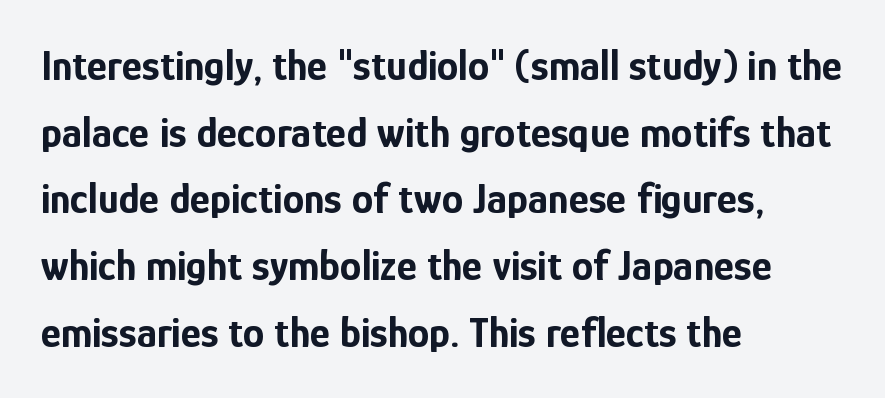
Letterform terminals end flat and unadorned throughout the passage. Leftover space on each line is placed entirely after the last word. When letters stand straight like this, we call the style roman or upright. The passage shown is emphatically bold.
